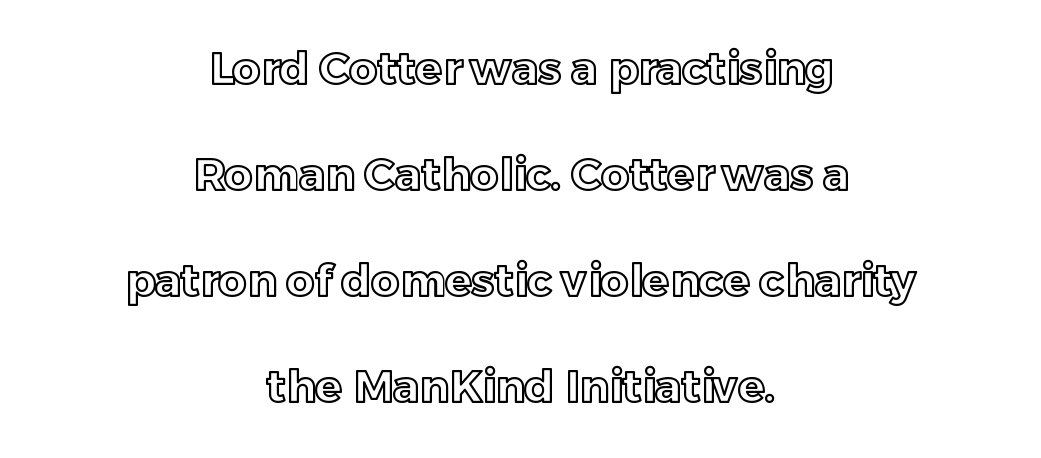
{"italic": "no", "width": "normal", "x_height": "medium", "monospaced": "no", "underline": "no", "align": "center", "line_spacing": "loose", "line_spacing_ratio": 2.41, "letter_spacing": "normal", "letter_spacing_em": 0.0, "glyph_px": 44}
